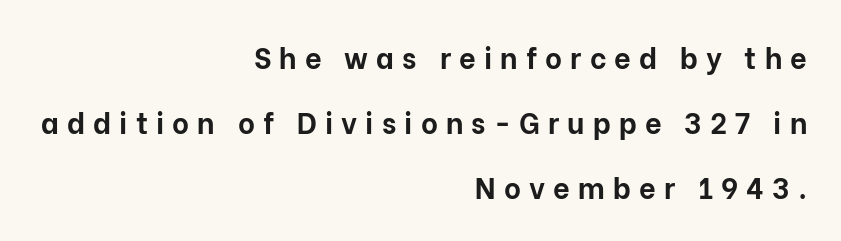
Q: Is the text bold? A: Yes.
Q: Is the text italic (slanted)? A: No, it is upright.
Q: Is the typeface a serif or a sans-serif typeface? A: Sans-serif.
Q: Is the text underlined? A: No.
Q: How is the paragraph aligned? A: Right-aligned.
Q: Is the spacing between letters normal or unusually wide? A: Unusually wide.
Q: Is the spacing between lines tight, normal or loose? A: Loose.
Q: Width (condensed, normal, or wide)? A: Normal.
Q: Stroke contrast? A: Low.
Q: x-height? A: Medium.
Q: Monospaced? A: No.
